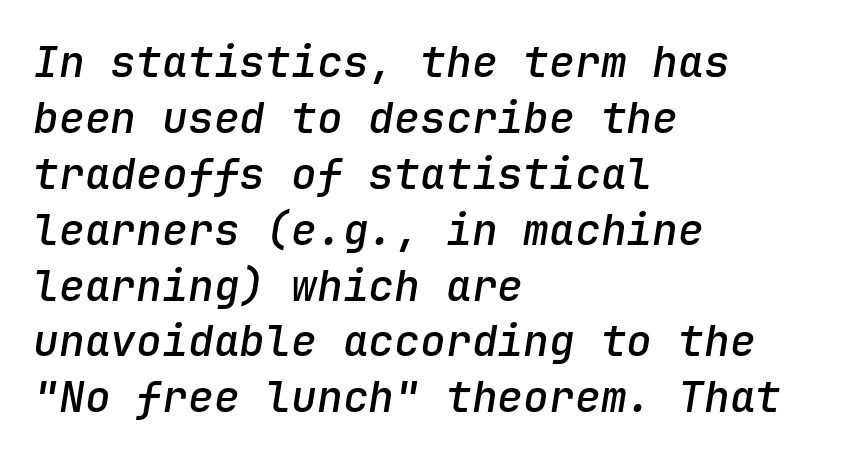
{"italic": "yes", "lean": "right", "slant_degrees": 9, "bold": "semi", "weight": "semibold", "width": "normal", "stroke_contrast": "low", "x_height": "medium", "monospaced": "yes", "underline": "no", "align": "left", "line_spacing": "normal", "line_spacing_ratio": 1.3, "letter_spacing": "normal", "letter_spacing_em": 0.0, "glyph_px": 43}
